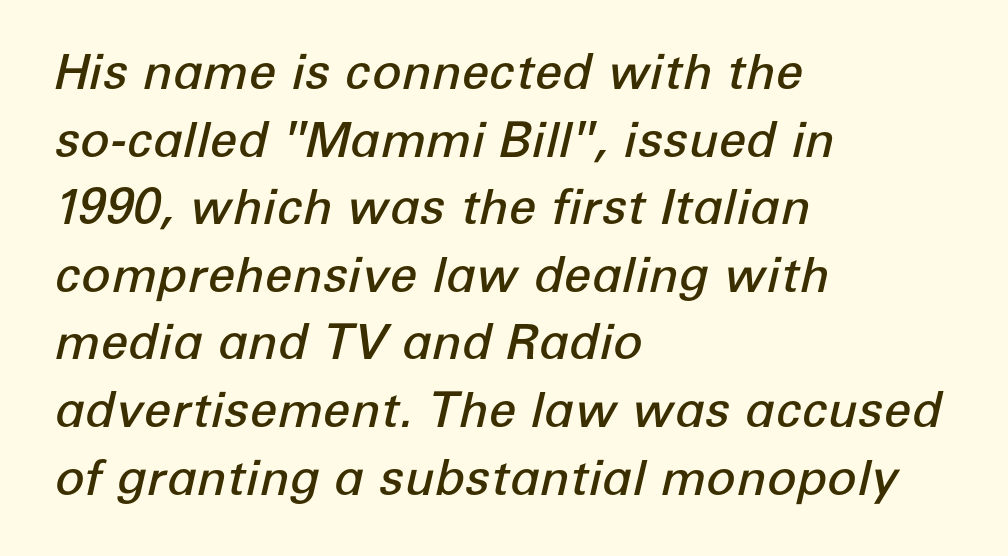
Q: Is the text bold? A: Semi-bold.
Q: Is the text italic (slanted)? A: Yes, it leans right by about 12 degrees.
Q: Is the text underlined? A: No.
Q: How is the paragraph aligned? A: Left-aligned.
Q: Is the spacing between letters normal or unusually wide? A: Normal.
Q: Is the spacing between lines tight, normal or loose? A: Normal.
Q: Width (condensed, normal, or wide)? A: Normal.
Q: Stroke contrast? A: Low.
Q: x-height? A: Medium.
Q: Monospaced? A: No.
